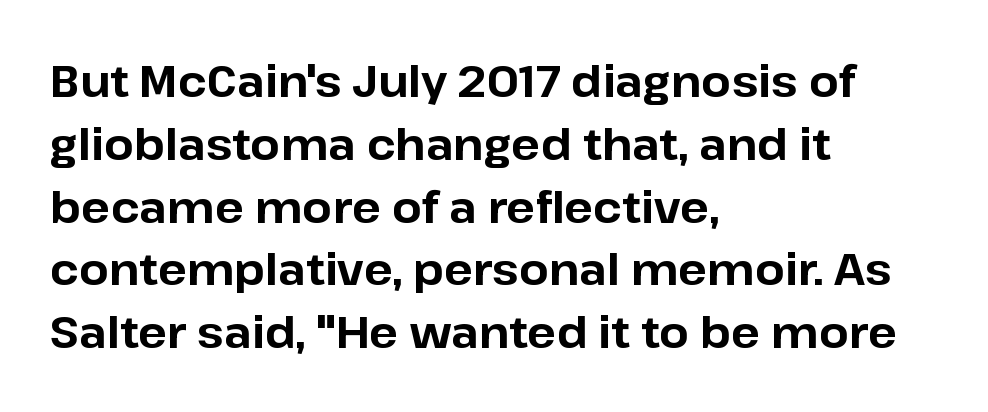
The text was rendered using a sans face with plain stroke endings. These lines were composed using upright roman letters. The designer left line spacing at the default. Look at the stroke-to-counter ratio: heavy, a bold. A classic flush-left, rag-right setting is used for this passage. Default kerning and tracking; the words read as compact shapes.
